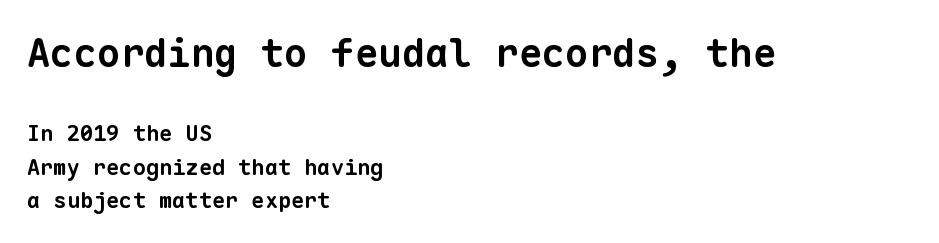
{"serif": "no", "bold": "yes", "weight": "bold", "width": "normal", "stroke_contrast": "low", "x_height": "medium", "monospaced": "yes", "underline": "no", "align": "left", "line_spacing": "normal", "line_spacing_ratio": 1.53, "letter_spacing": "normal", "letter_spacing_em": 0.0, "larger_block": "first", "size_ratio": 1.77, "glyph_px": 39}
